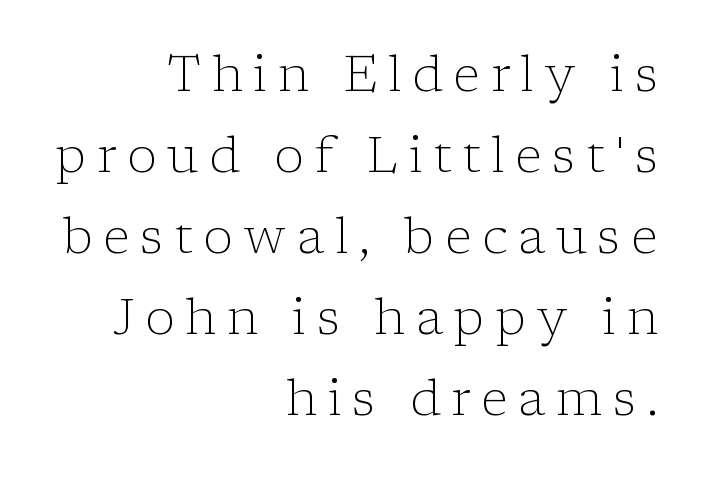
Q: Is the text bold? A: No.
Q: Is the text italic (slanted)? A: No, it is upright.
Q: Is the typeface a serif or a sans-serif typeface? A: Serif.
Q: Is the text underlined? A: No.
Q: How is the paragraph aligned? A: Right-aligned.
Q: Is the spacing between letters normal or unusually wide? A: Unusually wide.
Q: Is the spacing between lines tight, normal or loose? A: Normal.
Q: Width (condensed, normal, or wide)? A: Normal.
Q: Stroke contrast? A: Low.
Q: x-height? A: Medium.
Q: Monospaced? A: No.
